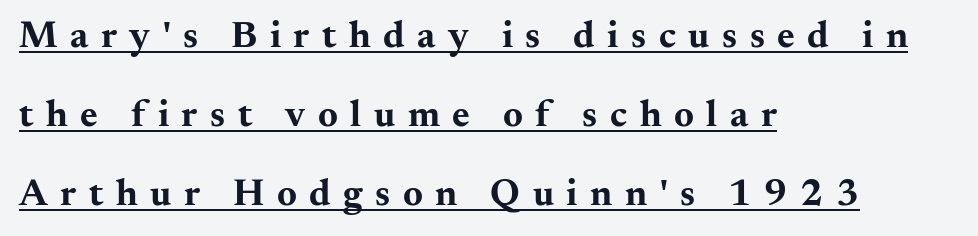
The image shows 38 px bold, wide serif type, upright; set left-aligned, loose line spacing (2.08x), unusually wide letter spacing (+0.33 em), underlined; medium stroke contrast and a small x-height.
